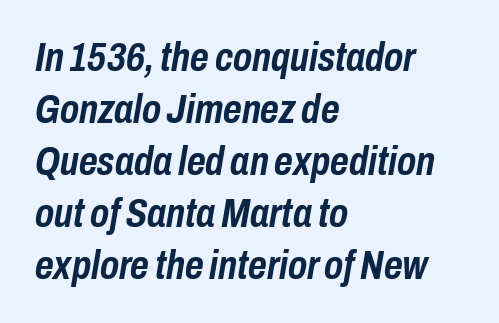
Q: Is the text bold? A: Yes.
Q: Is the text italic (slanted)? A: Yes, it leans right by about 10 degrees.
Q: Is the text underlined? A: No.
Q: How is the paragraph aligned? A: Left-aligned.
Q: Is the spacing between letters normal or unusually wide? A: Normal.
Q: Is the spacing between lines tight, normal or loose? A: Normal.
Q: Width (condensed, normal, or wide)? A: Condensed.
Q: Stroke contrast? A: Low.
Q: x-height? A: Medium.
Q: Monospaced? A: No.
